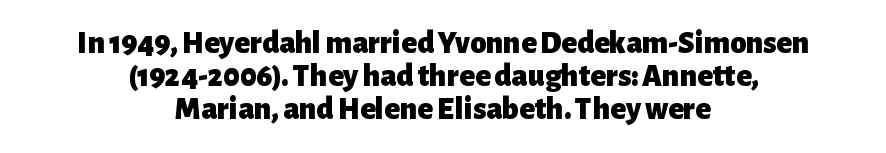
The font family rendered here belongs to the sans-serif group. Reading down the column, the eye jumps only a short way to each next line. Bare-footed words on every line. Italic? Not at all — the glyphs are vertical.
